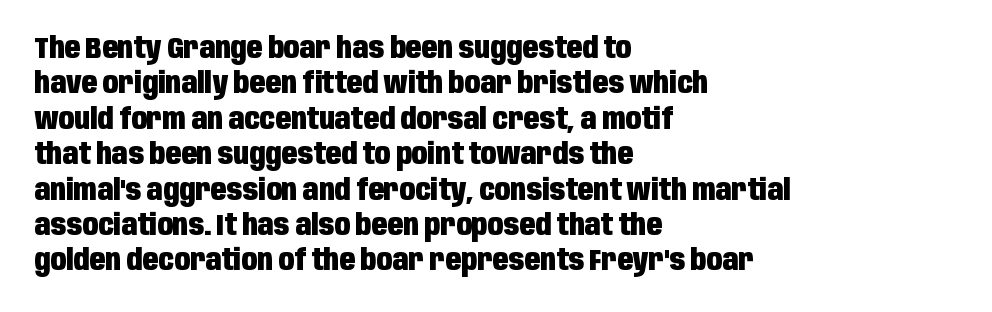
The image shows 29 px heavy, condensed sans-serif type, upright; set left-aligned, line spacing 1.22x, normal letter spacing, not underlined; low stroke contrast and a large x-height.
